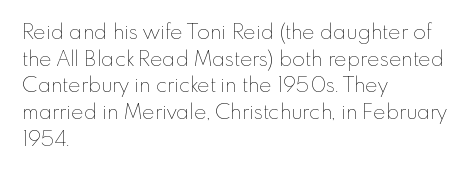
Summary of weight: not heavy and not bold. The vertical gap from one line to the next is medium. The type is set solid horizontally, with unmodified tracking. No italicization has been applied; the sample stays upright. The paragraph shown leans on its left margin. The gap between lines stays unmarked.
